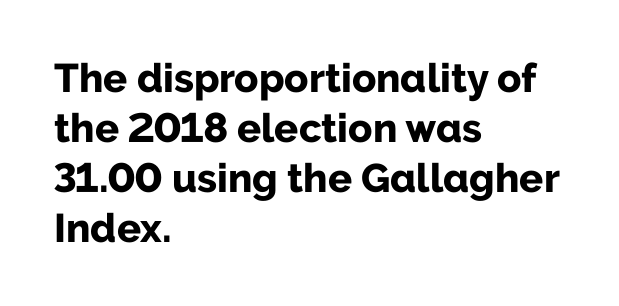
Looks like regular typesetting: each glyph gets only the width it needs. The rendering uses a moderate line-height, typical for paragraphs. Upright lettering throughout. Descenders are the only things crossing below the line. How are the letters spaced? Ordinarily, with no added tracking.
